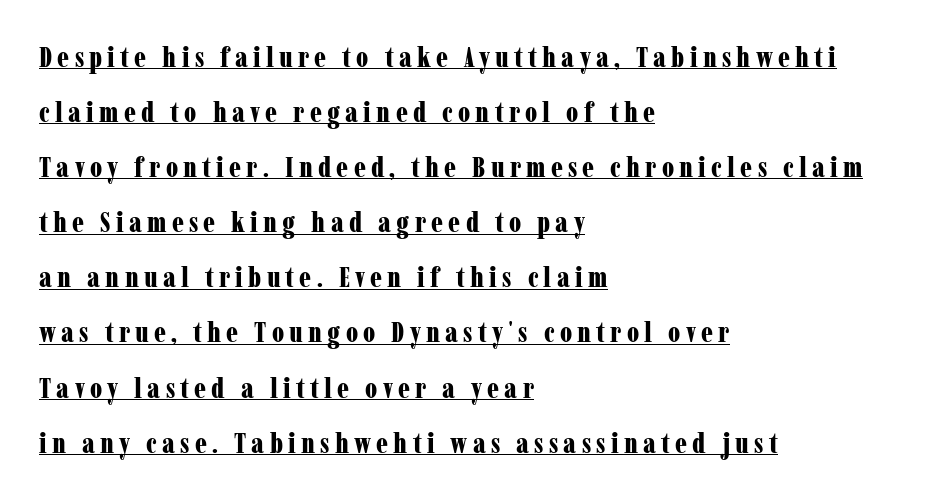
Q: Is the text bold? A: Yes.
Q: Is the text italic (slanted)? A: No, it is upright.
Q: Is the typeface a serif or a sans-serif typeface? A: Serif.
Q: Is the text underlined? A: Yes.
Q: How is the paragraph aligned? A: Left-aligned.
Q: Is the spacing between lines tight, normal or loose? A: Loose.
Q: Width (condensed, normal, or wide)? A: Condensed.
Q: Stroke contrast? A: Low.
Q: x-height? A: Medium.
Q: Monospaced? A: No.
